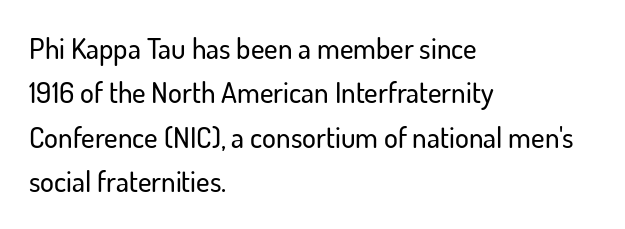
You could call the tracking neutral — neither tight nor loose. Is there much room between lines? A standard amount, neither cramped nor airy. A classic flush-left, rag-right setting is used for this passage. A typesetter would call this proportional, since set widths differ per character. The type family on display is of the sans-serif kind.
